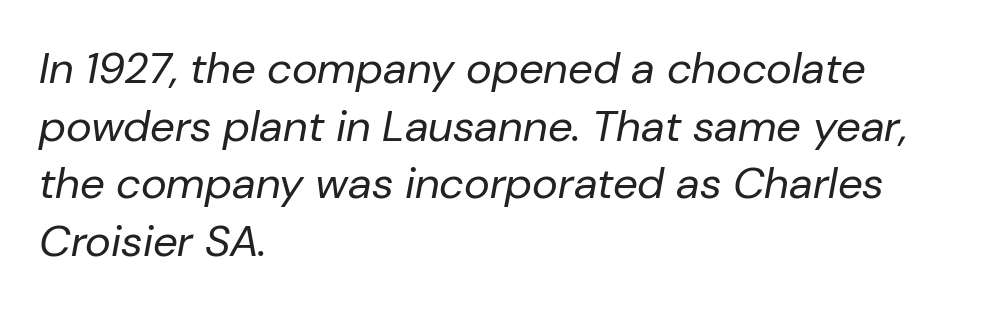
{"italic": "yes", "lean": "right", "slant_degrees": 10, "bold": "no", "weight": "regular", "width": "normal", "stroke_contrast": "low", "x_height": "medium", "monospaced": "no", "underline": "no", "align": "left", "line_spacing": "normal", "line_spacing_ratio": 1.31, "letter_spacing": "normal", "letter_spacing_em": 0.0, "glyph_px": 44}
